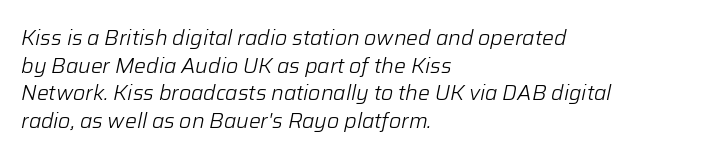
{"italic": "yes", "lean": "right", "slant_degrees": 12, "bold": "no", "underline": "no", "align": "left", "line_spacing": "normal", "line_spacing_ratio": 1.31, "letter_spacing": "normal", "letter_spacing_em": 0.0, "glyph_px": 21}
